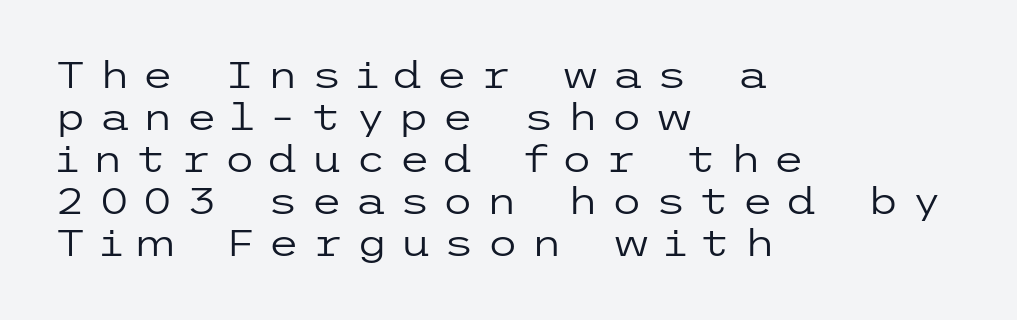
The image shows 36 px regular-weight, wide sans-serif type, upright; set left-aligned, line spacing 1.17x, unusually wide letter spacing (+0.34 em), not underlined; low stroke contrast and a medium x-height.
